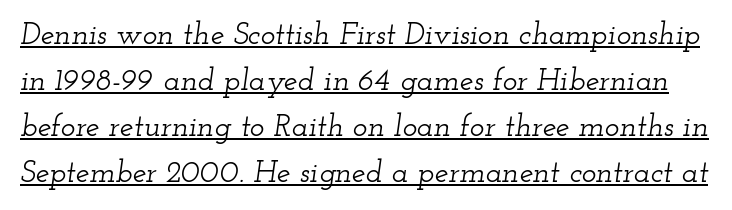
An italicized treatment has been applied to the whole sample. The rows are spaced the way most documents space them. Standard letterfit; no display-style spreading of the glyphs. The typeface chosen for these lines features serifs. Underlined type. The face used here is proportionally spaced, like ordinary book or web type.
